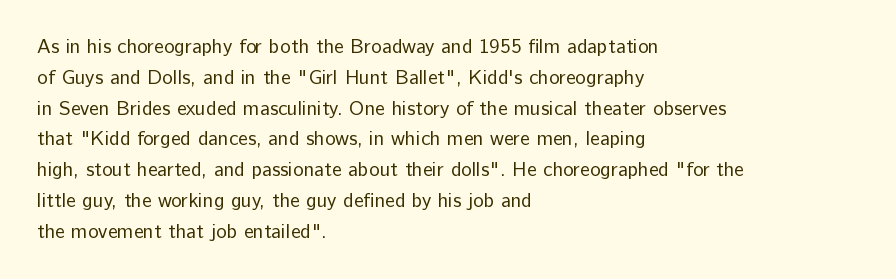
{"italic": "no", "bold": "no", "underline": "no", "align": "left", "line_spacing": "normal", "line_spacing_ratio": 1.54, "letter_spacing": "normal", "letter_spacing_em": 0.0, "glyph_px": 20}
